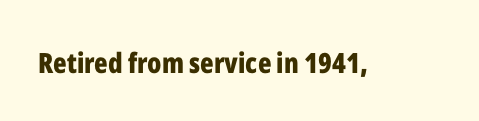
Is this a fixed-width face? No — the glyphs have proportional, varying widths. The face used here has the dense, thick strokes of a bold. The passage shown is not underscored anywhere. Examine the stroke ends and you'll find no serifs.
